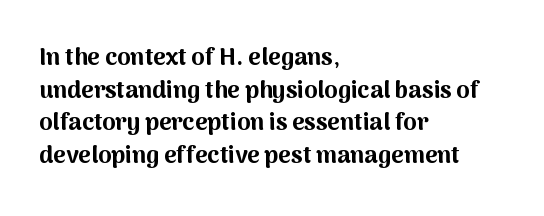
The image shows 24 px bold type, upright; set left-aligned, normal line spacing (1.36x), normal letter spacing, not underlined.
